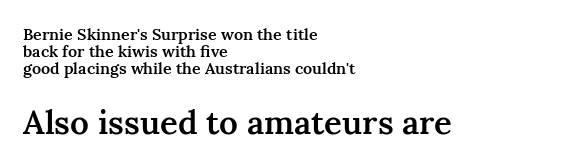
{"serif": "yes", "italic": "no", "bold": "semi", "weight": "semibold", "width": "normal", "stroke_contrast": "medium", "x_height": "medium", "monospaced": "no", "underline": "no", "align": "left", "line_spacing": "tight", "line_spacing_ratio": 1.05, "letter_spacing": "normal", "letter_spacing_em": 0.0, "larger_block": "second", "size_ratio": 2.06, "glyph_px": 33}
